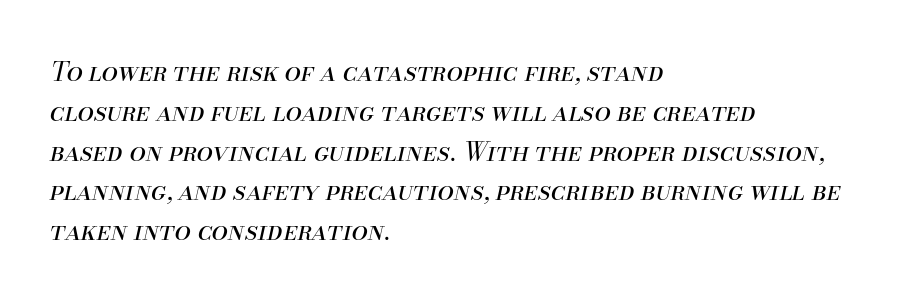
The image shows 26 px text type, italic (leaning right); set left-aligned, normal line spacing (1.53x), normal letter spacing, not underlined.
